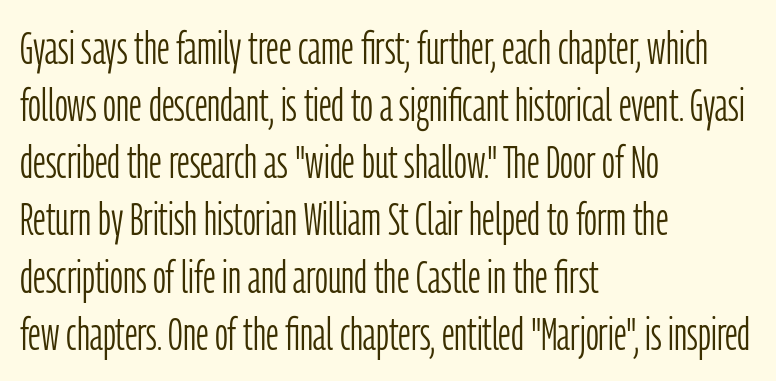
Q: Is the text bold? A: No.
Q: Is the text italic (slanted)? A: No, it is upright.
Q: Is the typeface a serif or a sans-serif typeface? A: Sans-serif.
Q: Is the text underlined? A: No.
Q: How is the paragraph aligned? A: Left-aligned.
Q: Is the spacing between letters normal or unusually wide? A: Normal.
Q: Is the spacing between lines tight, normal or loose? A: Normal.
Q: Width (condensed, normal, or wide)? A: Condensed.
Q: Stroke contrast? A: Low.
Q: x-height? A: Medium.
Q: Monospaced? A: No.
